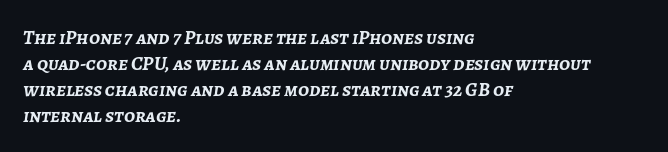
The image shows 20 px bold type, italic (leaning right); set left-aligned, normal line spacing (1.3x), normal letter spacing, not underlined.
